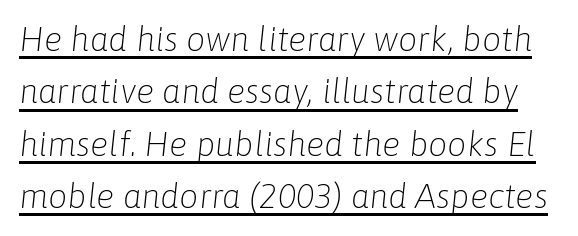
{"italic": "yes", "lean": "right", "slant_degrees": 6, "bold": "no", "weight": "light", "width": "normal", "stroke_contrast": "low", "x_height": "medium", "monospaced": "no", "underline": "yes", "line_spacing": "normal", "line_spacing_ratio": 1.54, "letter_spacing": "normal", "letter_spacing_em": 0.0, "glyph_px": 34}
